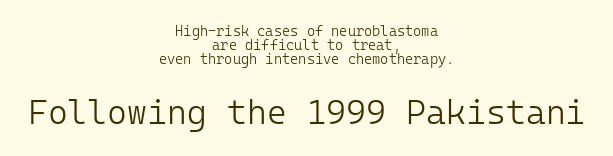
Observe the absence of serifs on each vertical stroke in this sample. The rendering keeps characters at their native spacing. This reads as an unemphasized weight, regular at the heaviest. The words here are not underlined.
